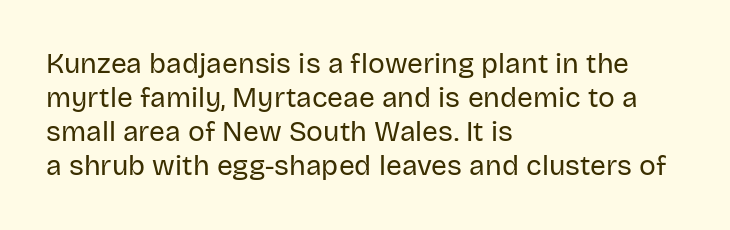
Q: Is the text bold? A: No.
Q: Is the text italic (slanted)? A: No, it is upright.
Q: Is the typeface a serif or a sans-serif typeface? A: Sans-serif.
Q: Is the text underlined? A: No.
Q: How is the paragraph aligned? A: Left-aligned.
Q: Is the spacing between letters normal or unusually wide? A: Normal.
Q: Width (condensed, normal, or wide)? A: Normal.
Q: Stroke contrast? A: Low.
Q: x-height? A: Large.
Q: Monospaced? A: No.
